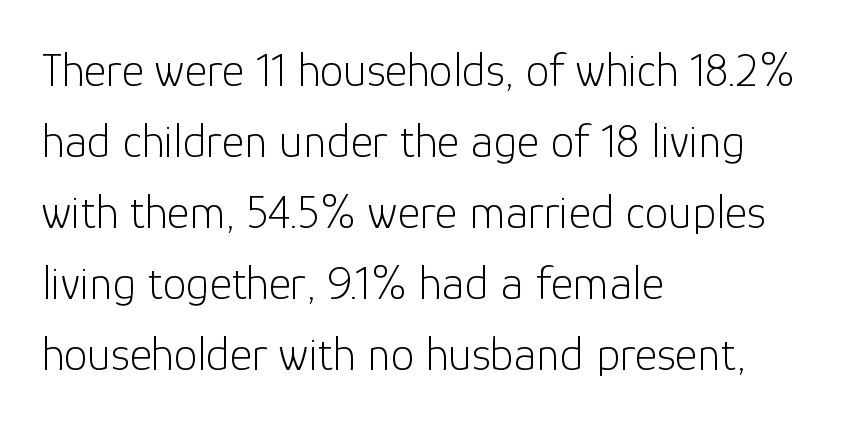
Q: Is the text bold? A: No.
Q: Is the text italic (slanted)? A: No, it is upright.
Q: Is the typeface a serif or a sans-serif typeface? A: Sans-serif.
Q: Is the text underlined? A: No.
Q: How is the paragraph aligned? A: Left-aligned.
Q: Is the spacing between letters normal or unusually wide? A: Normal.
Q: Is the spacing between lines tight, normal or loose? A: Normal.
Q: Width (condensed, normal, or wide)? A: Normal.
Q: Stroke contrast? A: Low.
Q: x-height? A: Medium.
Q: Monospaced? A: No.
